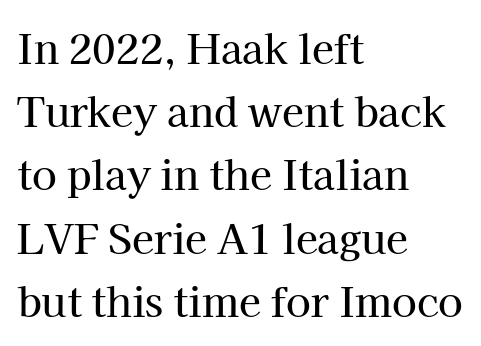
The image shows 40 px serif type, upright; set left-aligned, normal line spacing (1.58x), normal letter spacing, not underlined; high stroke contrast and a medium x-height.
